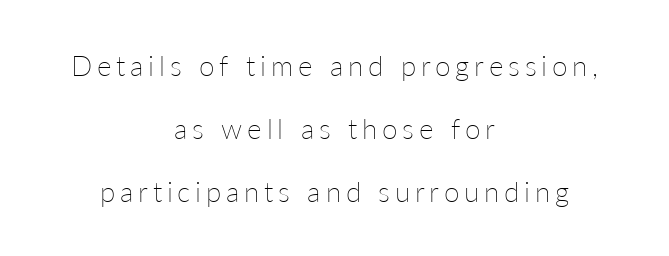
The image shows 28 px thin type, upright; set centered, loose line spacing (2.25x), not underlined; low stroke contrast and a medium x-height.
